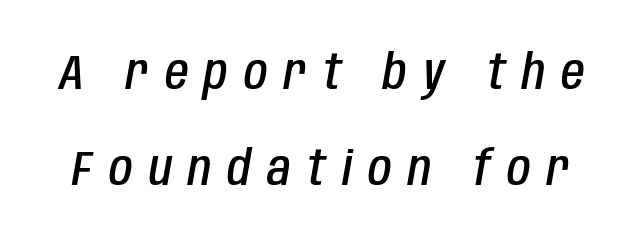
Q: Is the text bold? A: Semi-bold.
Q: Is the text italic (slanted)? A: Yes, it leans right by about 10 degrees.
Q: Is the text underlined? A: No.
Q: Is the spacing between letters normal or unusually wide? A: Unusually wide.
Q: Is the spacing between lines tight, normal or loose? A: Loose.
Q: Width (condensed, normal, or wide)? A: Condensed.
Q: Stroke contrast? A: Low.
Q: x-height? A: Large.
Q: Monospaced? A: No.
